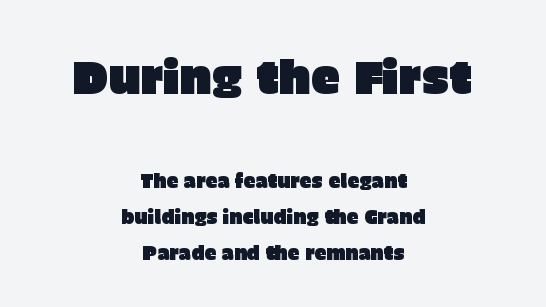
Q: Is the text italic (slanted)? A: No, it is upright.
Q: Is the typeface a serif or a sans-serif typeface? A: Sans-serif.
Q: Is the text underlined? A: No.
Q: How is the paragraph aligned? A: Centered.
Q: Is the spacing between letters normal or unusually wide? A: Normal.
Q: Is the spacing between lines tight, normal or loose? A: Loose.
Q: Which block of text is set in a larger size, the first (top) or the second (bottom)? A: The first (top) one.
Q: Width (condensed, normal, or wide)? A: Normal.
Q: Stroke contrast? A: Low.
Q: x-height? A: Large.
Q: Monospaced? A: No.
